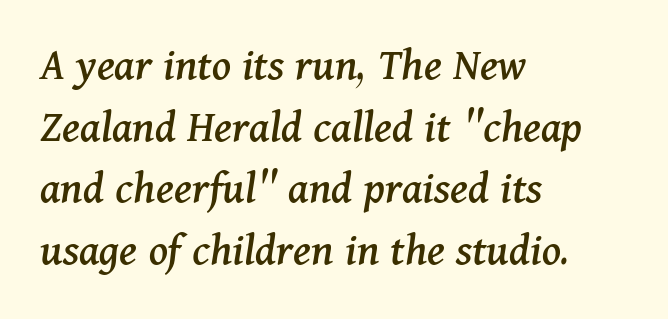
The words here are not underlined. Normally led — the rows are evenly, conventionally spaced. The lines are quadded left. The characters display serif detailing at their extremities. Honestly, the letter spacing is just normal — you wouldn't notice it.
